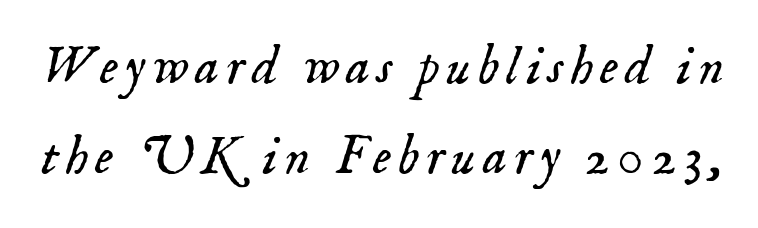
The image shows 54 px light serif type, italic (leaning right); set normal line spacing (1.67x), not underlined; low stroke contrast and a small x-height.
